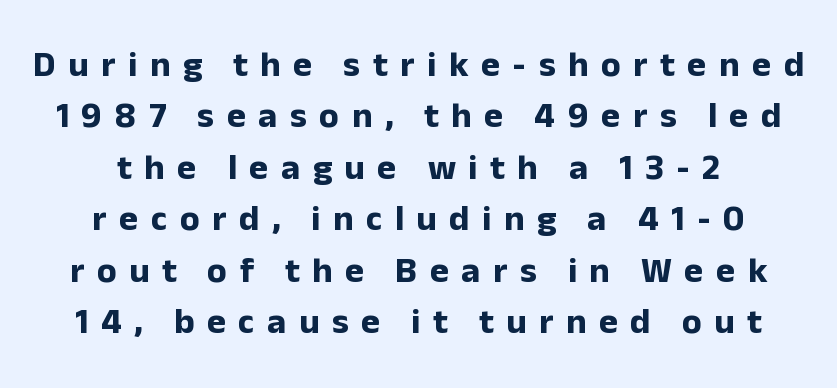
{"serif": "no", "italic": "no", "bold": "yes", "weight": "bold", "width": "normal", "stroke_contrast": "low", "x_height": "medium", "monospaced": "no", "underline": "no", "align": "center", "line_spacing": "normal", "line_spacing_ratio": 1.43, "letter_spacing": "wide", "letter_spacing_em": 0.35, "glyph_px": 36}
